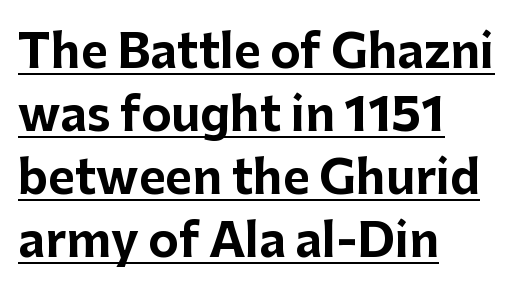
{"serif": "no", "italic": "no", "bold": "yes", "weight": "bold", "width": "normal", "stroke_contrast": "low", "x_height": "medium", "monospaced": "no", "underline": "yes", "align": "left", "line_spacing": "normal", "line_spacing_ratio": 1.37, "letter_spacing": "normal", "letter_spacing_em": 0.0, "glyph_px": 46}
